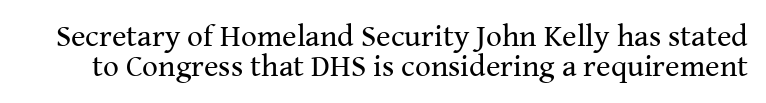
Q: Is the text bold? A: No.
Q: Is the text italic (slanted)? A: No, it is upright.
Q: Is the typeface a serif or a sans-serif typeface? A: Serif.
Q: Is the text underlined? A: No.
Q: Is the spacing between letters normal or unusually wide? A: Normal.
Q: Is the spacing between lines tight, normal or loose? A: Tight.
Q: Width (condensed, normal, or wide)? A: Normal.
Q: Stroke contrast? A: Medium.
Q: x-height? A: Medium.
Q: Monospaced? A: No.
